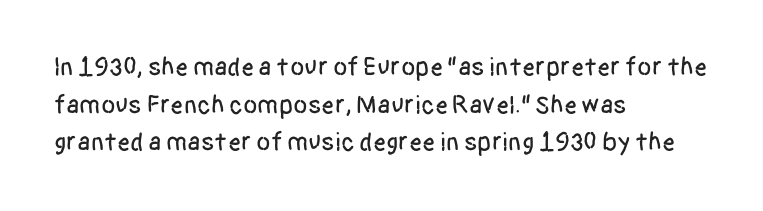
The image shows 26 px text type, upright; set left-aligned, normal line spacing (1.45x), normal letter spacing, not underlined.
